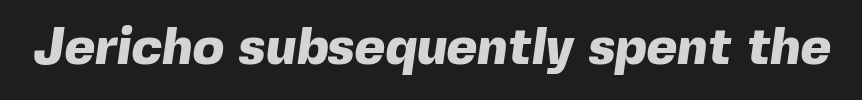
{"serif": "no", "bold": "yes", "weight": "heavy", "width": "normal", "x_height": "medium", "monospaced": "no", "underline": "no", "letter_spacing": "normal", "letter_spacing_em": 0.0, "glyph_px": 52}
